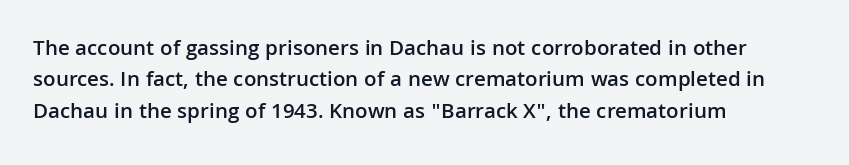
Q: Is the text bold? A: Semi-bold.
Q: Is the text italic (slanted)? A: No, it is upright.
Q: Is the text underlined? A: No.
Q: How is the paragraph aligned? A: Left-aligned.
Q: Is the spacing between letters normal or unusually wide? A: Normal.
Q: Is the spacing between lines tight, normal or loose? A: Normal.
